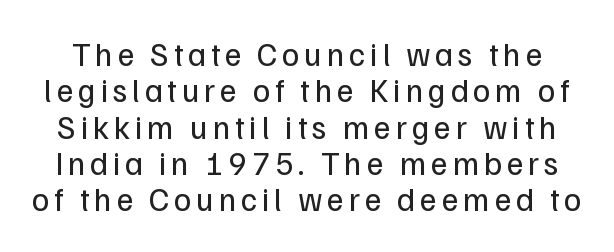
{"serif": "no", "italic": "no", "bold": "no", "weight": "regular", "width": "normal", "stroke_contrast": "low", "x_height": "medium", "monospaced": "no", "underline": "no", "line_spacing": "tight", "line_spacing_ratio": 1.1, "glyph_px": 33}
